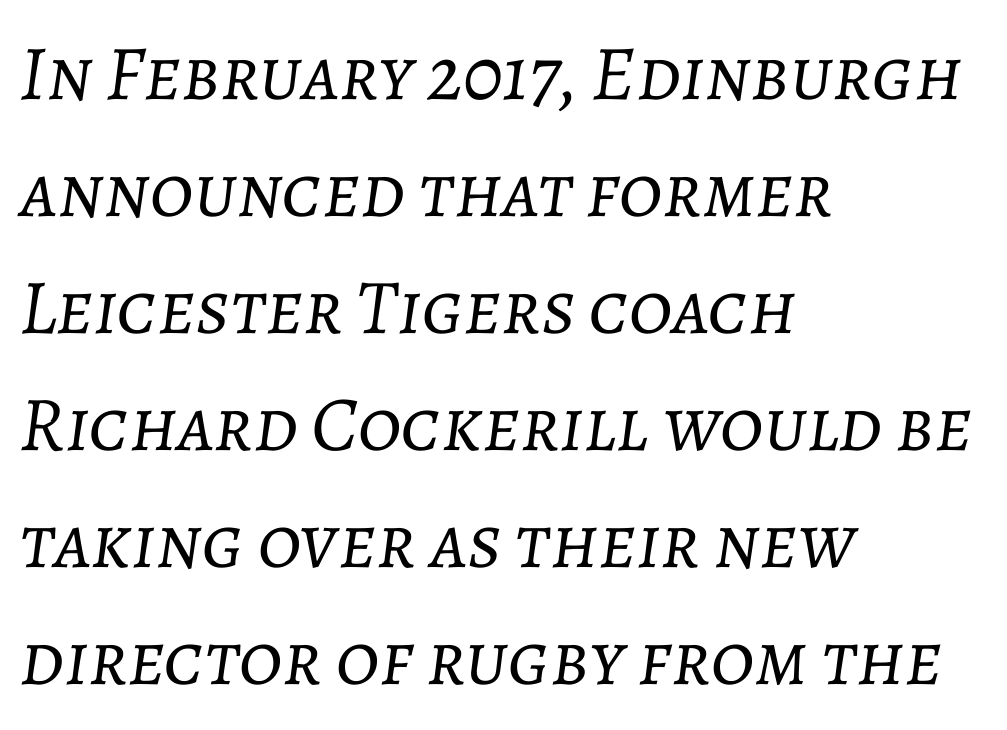
The image shows 78 px light type, italic (leaning right); set left-aligned, normal line spacing (1.5x), normal letter spacing, not underlined; low stroke contrast and a medium x-height.
